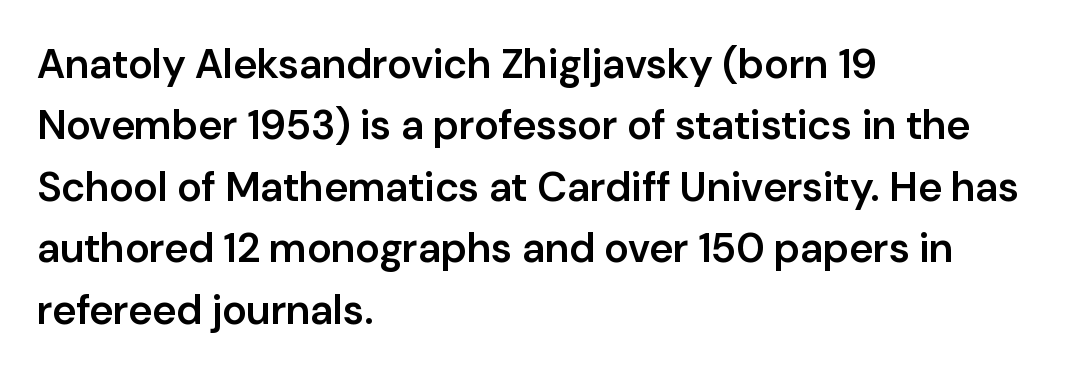
Q: Is the text bold? A: Semi-bold.
Q: Is the text italic (slanted)? A: No, it is upright.
Q: Is the typeface a serif or a sans-serif typeface? A: Sans-serif.
Q: Is the text underlined? A: No.
Q: How is the paragraph aligned? A: Left-aligned.
Q: Is the spacing between letters normal or unusually wide? A: Normal.
Q: Is the spacing between lines tight, normal or loose? A: Normal.
Q: Width (condensed, normal, or wide)? A: Normal.
Q: Stroke contrast? A: Low.
Q: x-height? A: Medium.
Q: Monospaced? A: No.
